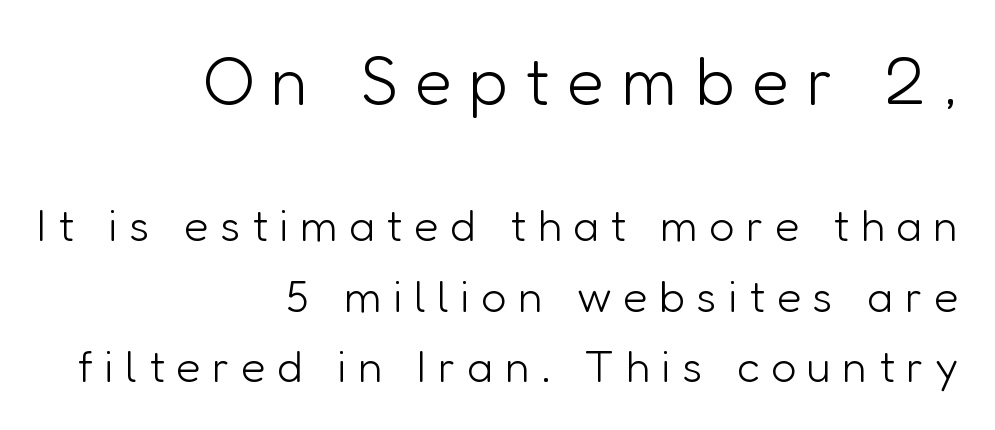
Vertical spacing — default. Is the block centered? No — it sits flush against the right margin. Proportional: the letters do not fall into vertical columns. Ordinary non-slanted type is in use.
